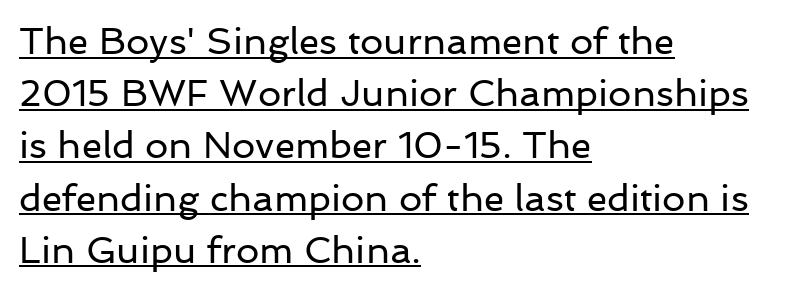
{"serif": "no", "italic": "no", "bold": "no", "weight": "regular", "width": "normal", "stroke_contrast": "low", "x_height": "medium", "monospaced": "no", "underline": "yes", "align": "left", "line_spacing": "normal", "line_spacing_ratio": 1.41, "letter_spacing": "normal", "letter_spacing_em": 0.0, "glyph_px": 37}
